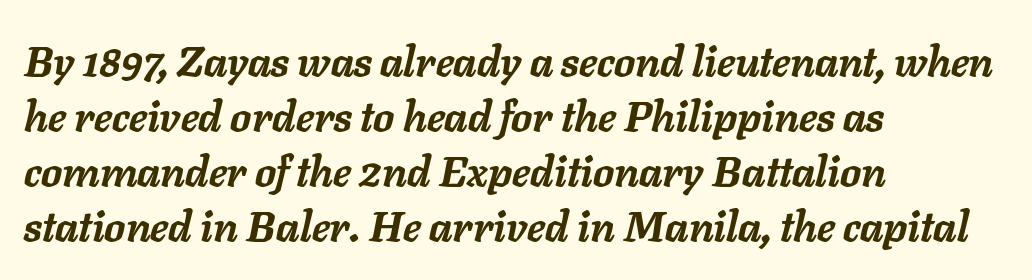
{"italic": "yes", "lean": "right", "slant_degrees": 11, "bold": "yes", "weight": "semibold", "width": "normal", "stroke_contrast": "low", "x_height": "medium", "monospaced": "no", "underline": "no", "align": "left", "line_spacing": "normal", "line_spacing_ratio": 1.31, "letter_spacing": "normal", "letter_spacing_em": 0.0, "glyph_px": 42}
